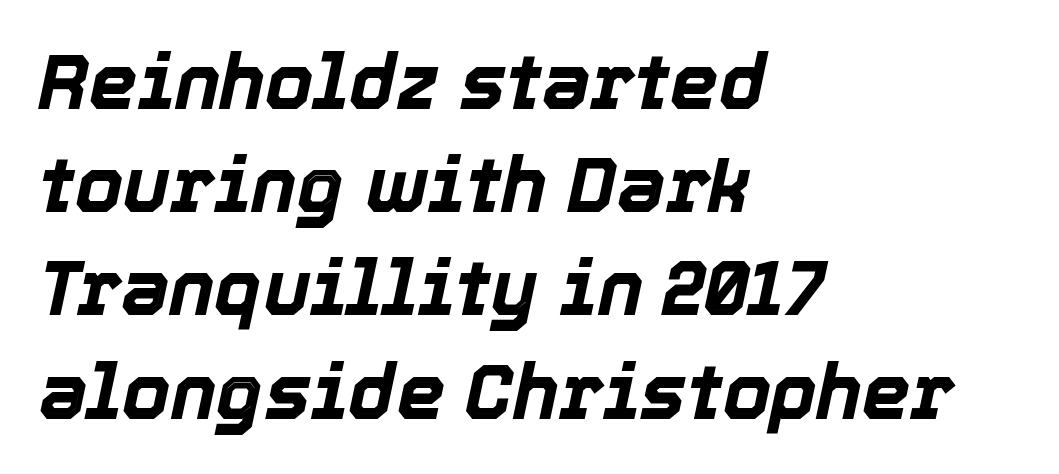
Q: Is the text bold? A: Yes.
Q: Is the text italic (slanted)? A: Yes, it leans right by about 12 degrees.
Q: Is the text underlined? A: No.
Q: How is the paragraph aligned? A: Left-aligned.
Q: Is the spacing between letters normal or unusually wide? A: Normal.
Q: Is the spacing between lines tight, normal or loose? A: Normal.
Q: Width (condensed, normal, or wide)? A: Normal.
Q: x-height? A: Medium.
Q: Monospaced? A: No.
